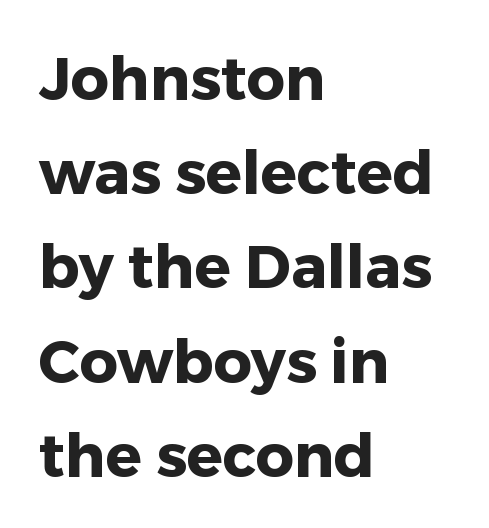
{"serif": "no", "italic": "no", "bold": "yes", "weight": "heavy", "width": "normal", "stroke_contrast": "low", "x_height": "medium", "monospaced": "no", "underline": "no", "align": "left", "line_spacing": "normal", "line_spacing_ratio": 1.57, "letter_spacing": "normal", "letter_spacing_em": 0.0, "glyph_px": 60}
